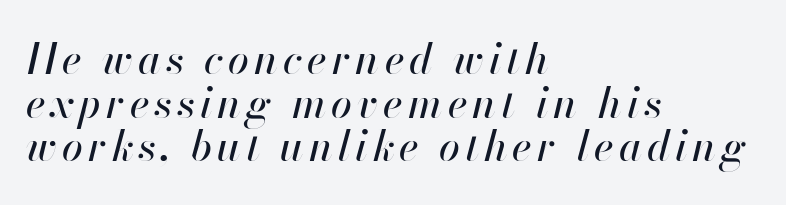
Q: Is the text italic (slanted)? A: Yes, it leans right by about 13 degrees.
Q: Is the text underlined? A: No.
Q: How is the paragraph aligned? A: Left-aligned.
Q: Is the spacing between lines tight, normal or loose? A: Tight.
Q: Width (condensed, normal, or wide)? A: Normal.
Q: Stroke contrast? A: High.
Q: x-height? A: Small.
Q: Monospaced? A: No.
